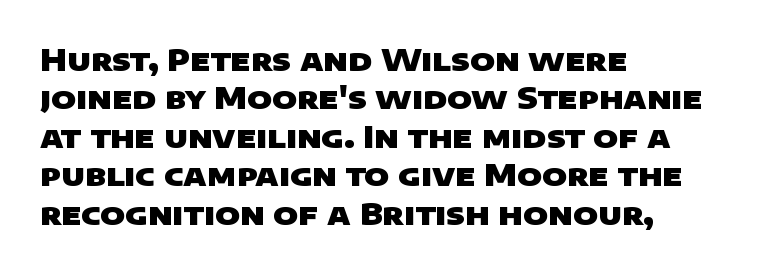
The image shows 30 px heavy, wide sans-serif type; set left-aligned, normal line spacing (1.28x), normal letter spacing, not underlined; low stroke contrast and a large x-height.
